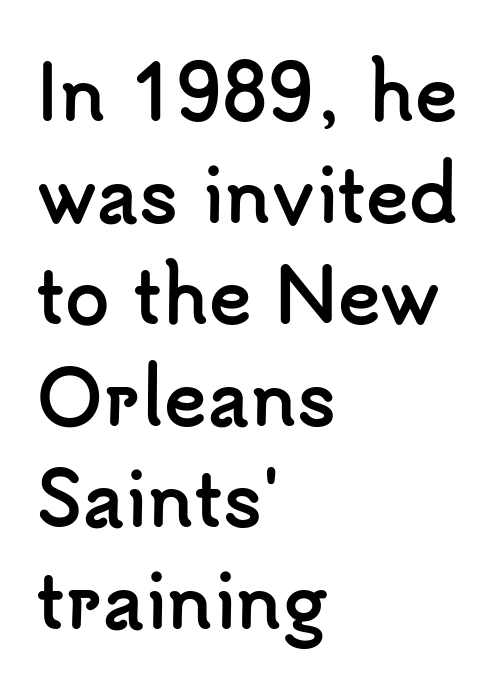
Are there feet on the stems? There aren't — it's a sans. Notice how the passage keeps a crisp vertical edge on the left only. Honestly, the letter spacing is just normal — you wouldn't notice it. Note the varied advance widths — an 'i' is clearly narrower than an 'm'. Every letter is thick-stroked: bold, no question.
